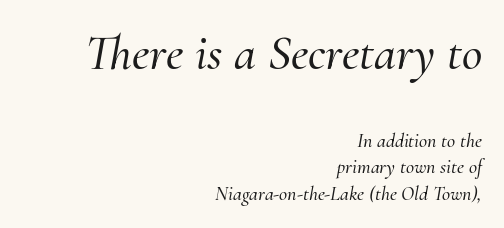
Q: Is the text italic (slanted)? A: Yes, it leans right by about 10 degrees.
Q: Is the typeface a serif or a sans-serif typeface? A: Serif.
Q: Is the text underlined? A: No.
Q: How is the paragraph aligned? A: Right-aligned.
Q: Is the spacing between letters normal or unusually wide? A: Normal.
Q: Is the spacing between lines tight, normal or loose? A: Normal.
Q: Which block of text is set in a larger size, the first (top) or the second (bottom)? A: The first (top) one.
Q: Width (condensed, normal, or wide)? A: Normal.
Q: Stroke contrast? A: Medium.
Q: x-height? A: Small.
Q: Monospaced? A: No.
